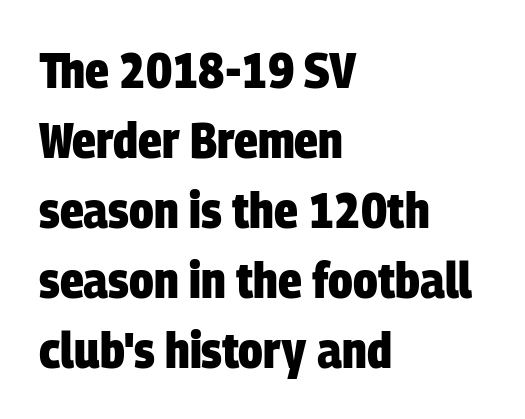
Vertical spacing — default. A student would call this left alignment; a typographer would say flush left, rag right. This sample uses plain, unmodified letter spacing. Any mark beneath the type? The region is blank. The typeface chosen for these lines omits serifs.
